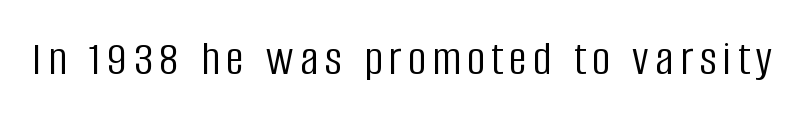
{"serif": "no", "italic": "no", "bold": "no", "weight": "light", "width": "condensed", "stroke_contrast": "low", "x_height": "large", "monospaced": "no", "underline": "no", "glyph_px": 50}
